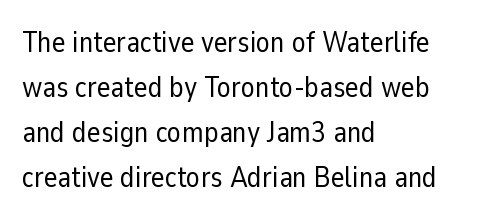
This is roman type, the default non-slanted kind. Character widths vary here, with narrow letters taking less room than wide ones. Is this a heavy cut? Hardly; it is regular or lighter. You could call the tracking neutral — neither tight nor loose. Unmarked baselines from the first word to the last. The vertical gap from one line to the next is medium.
